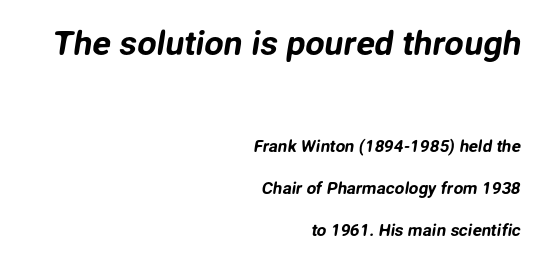
The image shows 34 px sans-serif type; set right-aligned, loose line spacing (2.45x), normal letter spacing, not underlined; the first (top) block is 2.0x larger; low stroke contrast and a medium x-height.
